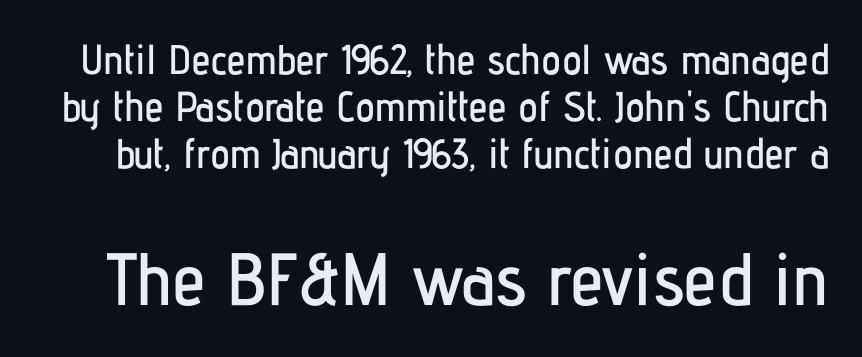
Decoration check: the copy has no underline. The letters sit at their default tracking, neither squeezed nor spread. A typesetter would mark this as roman, not italic. A student would notice the bottom passage is typeset larger than what precedes it. Looks like regular typesetting: each glyph gets only the width it needs.
